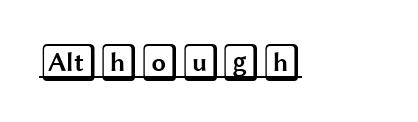
The image shows 37 px wide type, upright; set normal letter spacing, underlined; a large x-height.
